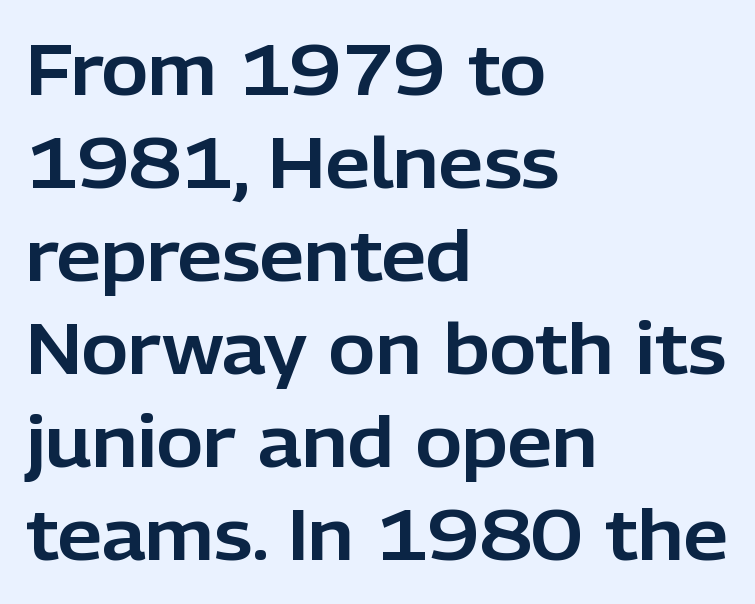
{"serif": "no", "italic": "no", "width": "normal", "stroke_contrast": "low", "x_height": "medium", "monospaced": "no", "underline": "no", "align": "left", "line_spacing": "normal", "line_spacing_ratio": 1.31, "letter_spacing": "normal", "letter_spacing_em": 0.0, "glyph_px": 71}
